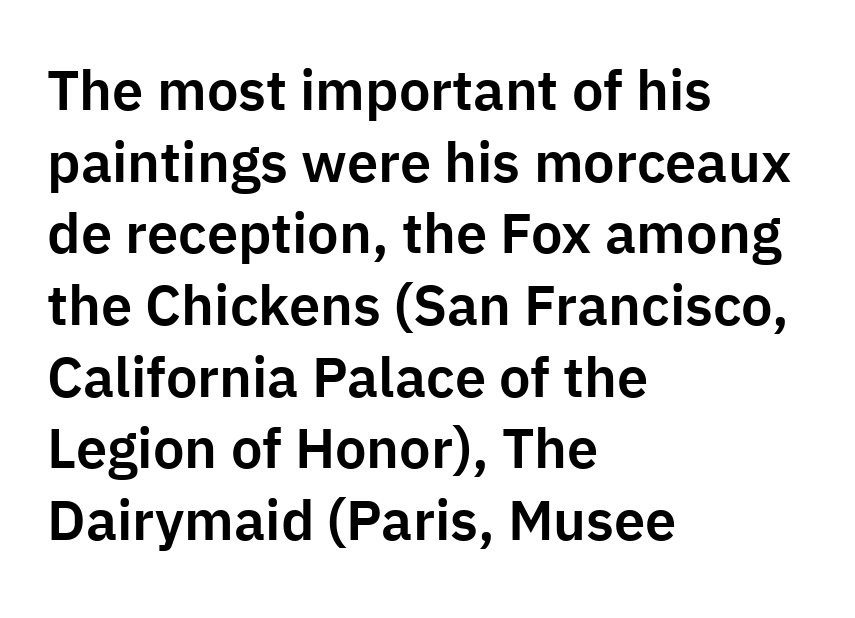
{"serif": "no", "italic": "no", "width": "normal", "stroke_contrast": "low", "x_height": "medium", "monospaced": "no", "underline": "no", "align": "left", "line_spacing": "normal", "line_spacing_ratio": 1.28, "letter_spacing": "normal", "letter_spacing_em": 0.0, "glyph_px": 56}
